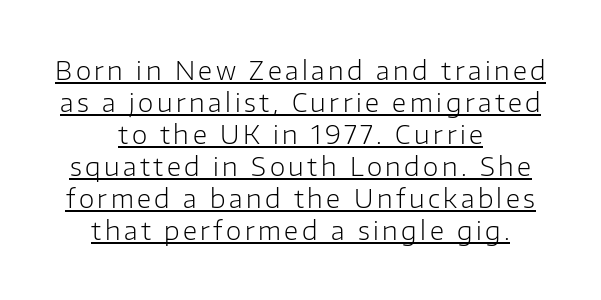
Nothing heavy about these letters — not bold at all. Short and long lines alike share a common midpoint. Does the lettering tilt? It doesn't — this is upright. The leading is moderate, giving the passage an even texture.
